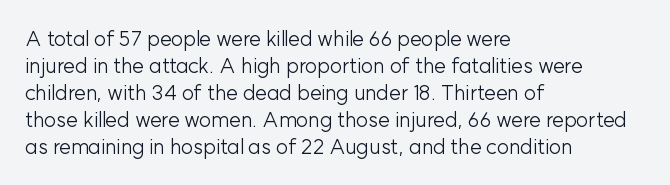
{"italic": "no", "bold": "no", "underline": "no", "align": "left", "line_spacing": "normal", "line_spacing_ratio": 1.28, "letter_spacing": "normal", "letter_spacing_em": 0.0, "glyph_px": 21}
